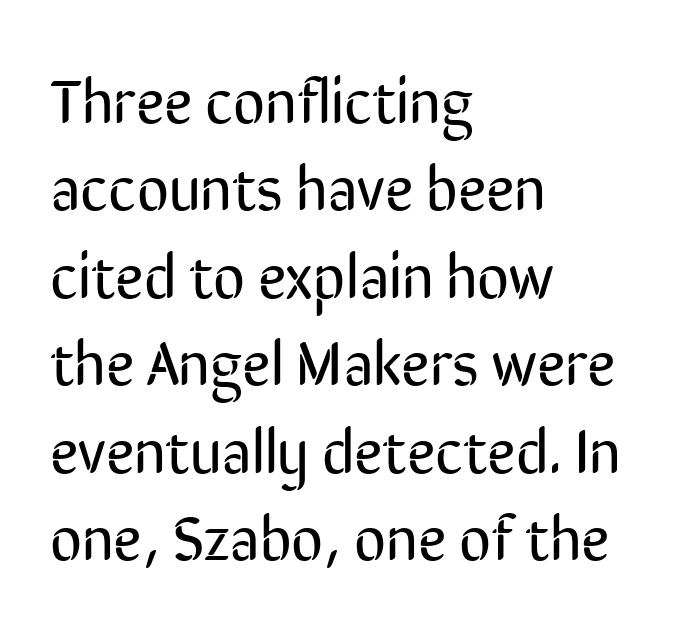
Q: Is the text bold? A: No.
Q: Is the text italic (slanted)? A: No, it is upright.
Q: Is the typeface a serif or a sans-serif typeface? A: Sans-serif.
Q: Is the text underlined? A: No.
Q: How is the paragraph aligned? A: Left-aligned.
Q: Is the spacing between letters normal or unusually wide? A: Normal.
Q: Is the spacing between lines tight, normal or loose? A: Normal.
Q: Width (condensed, normal, or wide)? A: Condensed.
Q: Stroke contrast? A: Low.
Q: x-height? A: Medium.
Q: Monospaced? A: No.
